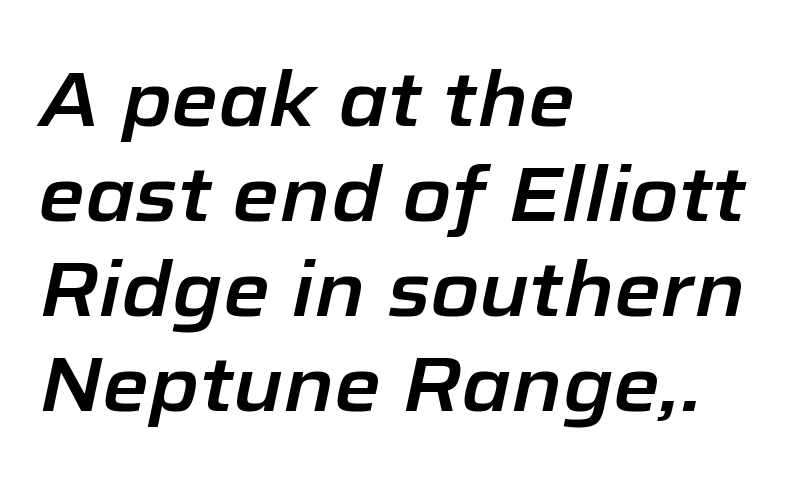
The image shows 76 px text type, italic (leaning right); set left-aligned, normal line spacing (1.25x), normal letter spacing, not underlined; low stroke contrast and a medium x-height.
